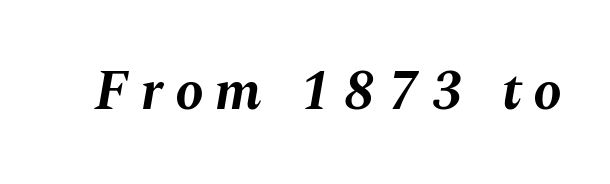
{"italic": "yes", "lean": "right", "slant_degrees": 10, "bold": "yes", "weight": "bold", "width": "normal", "stroke_contrast": "medium", "x_height": "medium", "monospaced": "no", "underline": "no", "letter_spacing": "wide", "letter_spacing_em": 0.21, "glyph_px": 57}
